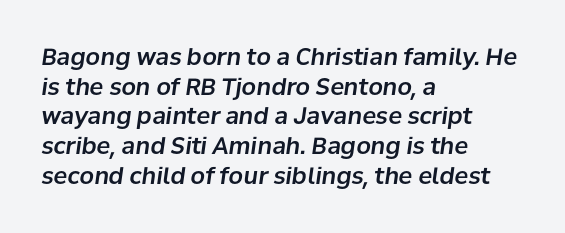
The specimen reads as italic at a glance. The line-height multiplier appears to be the usual default. Nobody drew a line under any word here. Teacher's note: observe the even left margin — that is flush-left alignment. The letters sit at their default tracking, neither squeezed nor spread.
